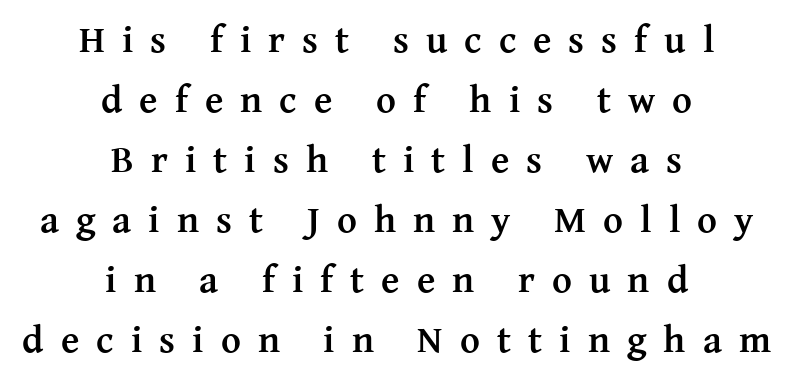
{"serif": "yes", "italic": "no", "bold": "yes", "weight": "semibold", "width": "normal", "stroke_contrast": "medium", "x_height": "medium", "monospaced": "no", "underline": "no", "align": "center", "line_spacing": "normal", "line_spacing_ratio": 1.58, "letter_spacing": "wide", "letter_spacing_em": 0.45, "glyph_px": 38}
